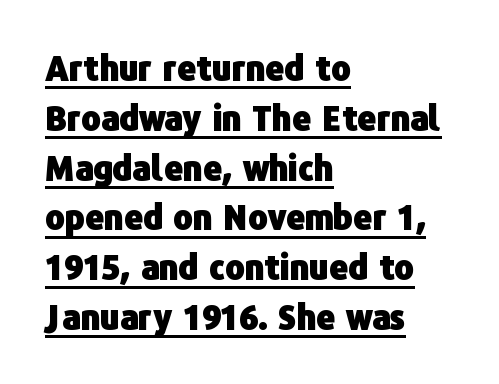
Q: Is the text bold? A: Yes.
Q: Is the text italic (slanted)? A: No, it is upright.
Q: Is the typeface a serif or a sans-serif typeface? A: Sans-serif.
Q: Is the text underlined? A: Yes.
Q: How is the paragraph aligned? A: Left-aligned.
Q: Is the spacing between letters normal or unusually wide? A: Normal.
Q: Is the spacing between lines tight, normal or loose? A: Normal.
Q: Width (condensed, normal, or wide)? A: Normal.
Q: Stroke contrast? A: Low.
Q: x-height? A: Medium.
Q: Monospaced? A: No.
